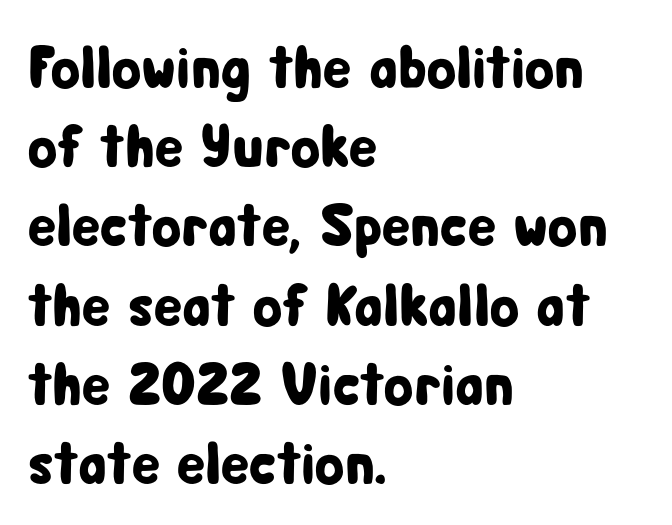
Q: Is the text italic (slanted)? A: No, it is upright.
Q: Is the typeface a serif or a sans-serif typeface? A: Sans-serif.
Q: Is the text underlined? A: No.
Q: How is the paragraph aligned? A: Left-aligned.
Q: Is the spacing between letters normal or unusually wide? A: Normal.
Q: Is the spacing between lines tight, normal or loose? A: Normal.
Q: Width (condensed, normal, or wide)? A: Condensed.
Q: Stroke contrast? A: Low.
Q: x-height? A: Medium.
Q: Monospaced? A: No.
